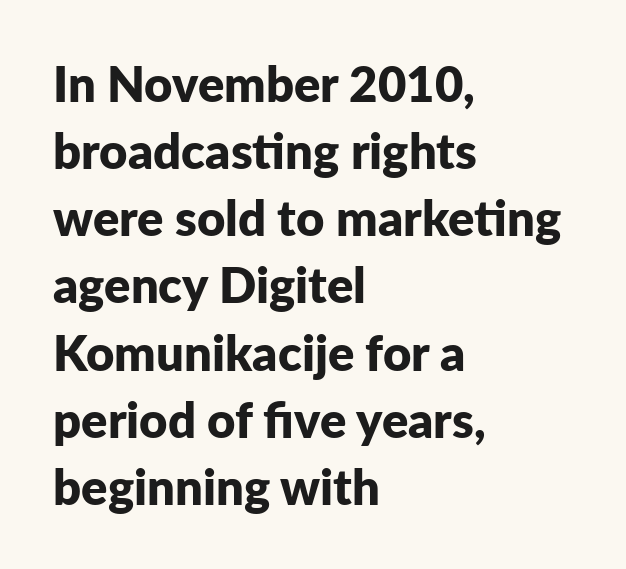
Q: Is the text bold? A: Yes.
Q: Is the text italic (slanted)? A: No, it is upright.
Q: Is the typeface a serif or a sans-serif typeface? A: Sans-serif.
Q: Is the text underlined? A: No.
Q: How is the paragraph aligned? A: Left-aligned.
Q: Is the spacing between letters normal or unusually wide? A: Normal.
Q: Is the spacing between lines tight, normal or loose? A: Normal.
Q: Width (condensed, normal, or wide)? A: Normal.
Q: Stroke contrast? A: Low.
Q: x-height? A: Medium.
Q: Monospaced? A: No.
